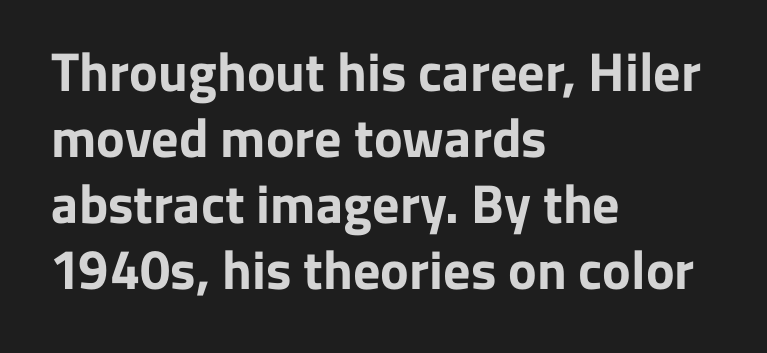
Does the copy run flush right? No — it runs flush left. Compared with typical body copy, the letter spacing here is the same. Here the designer chose a conventional face with non-uniform glyph widths. Lines of text with bare space underneath.
